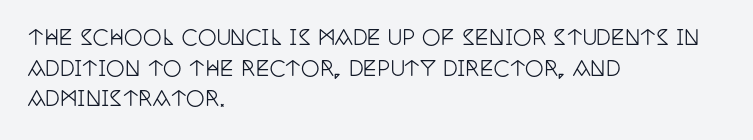
Q: Is the text italic (slanted)? A: No, it is upright.
Q: Is the text underlined? A: No.
Q: How is the paragraph aligned? A: Left-aligned.
Q: Is the spacing between letters normal or unusually wide? A: Normal.
Q: Is the spacing between lines tight, normal or loose? A: Normal.
